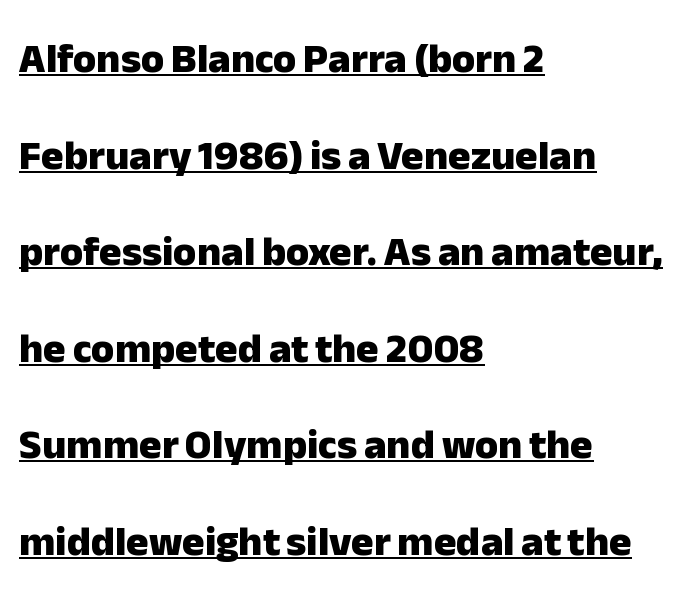
The rendering uses natural spacing where letterforms have individual widths. A typesetter would label this face a sans. Caption: standard tracking, unaltered. Reading down the block, your eye returns to a fixed left position each line. Rendered with straight, roman letterforms.
